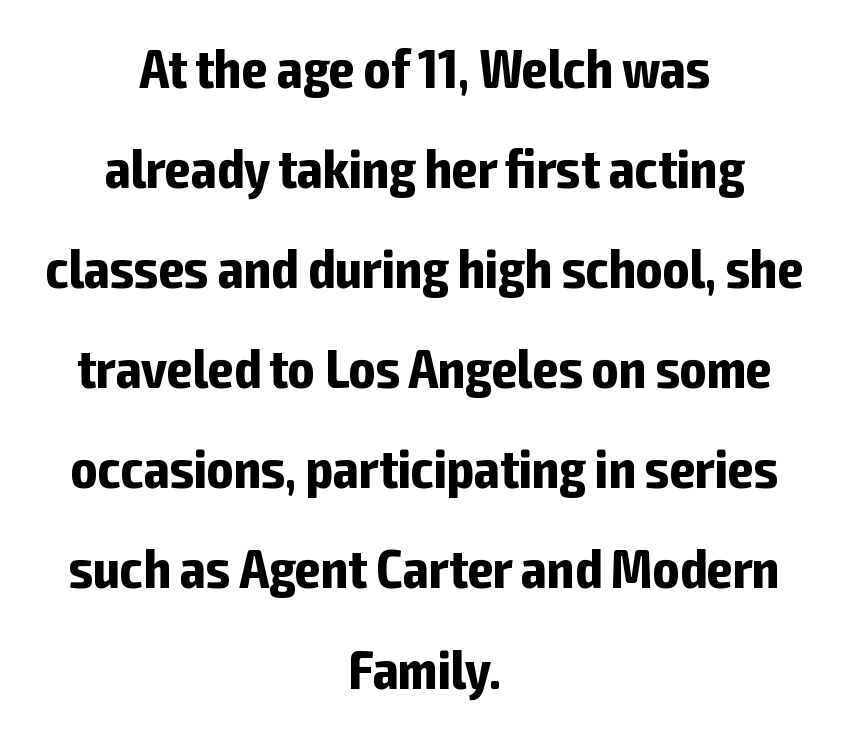
The image shows 55 px bold, condensed sans-serif type, upright; set centered, line spacing 1.82x, normal letter spacing, not underlined; low stroke contrast and a medium x-height.
